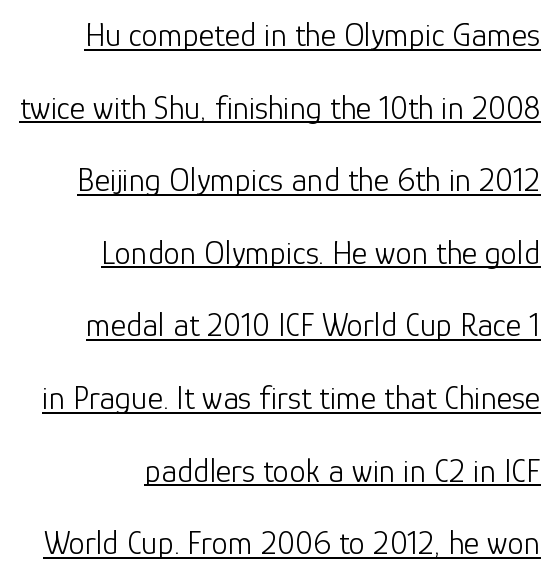
A light-to-regular cut is what we see here. Does the type have serifs? No, each stem ends abruptly. Horizontal bands of white between lines are thick stripes. Compared with typical body copy, the letter spacing here is the same.
